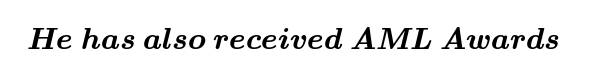
{"serif": "yes", "bold": "yes", "weight": "bold", "width": "wide", "stroke_contrast": "medium", "x_height": "small", "monospaced": "no", "underline": "no", "letter_spacing": "normal", "letter_spacing_em": 0.0, "glyph_px": 30}
